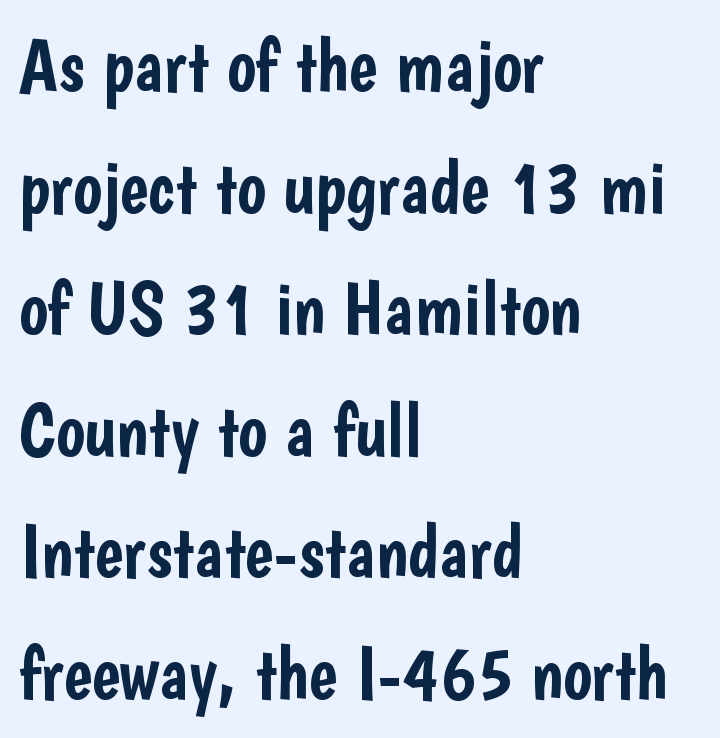
Q: Is the text italic (slanted)? A: No, it is upright.
Q: Is the typeface a serif or a sans-serif typeface? A: Sans-serif.
Q: Is the text underlined? A: No.
Q: How is the paragraph aligned? A: Left-aligned.
Q: Is the spacing between letters normal or unusually wide? A: Normal.
Q: Is the spacing between lines tight, normal or loose? A: Normal.
Q: Width (condensed, normal, or wide)? A: Condensed.
Q: Stroke contrast? A: Low.
Q: x-height? A: Medium.
Q: Monospaced? A: No.
